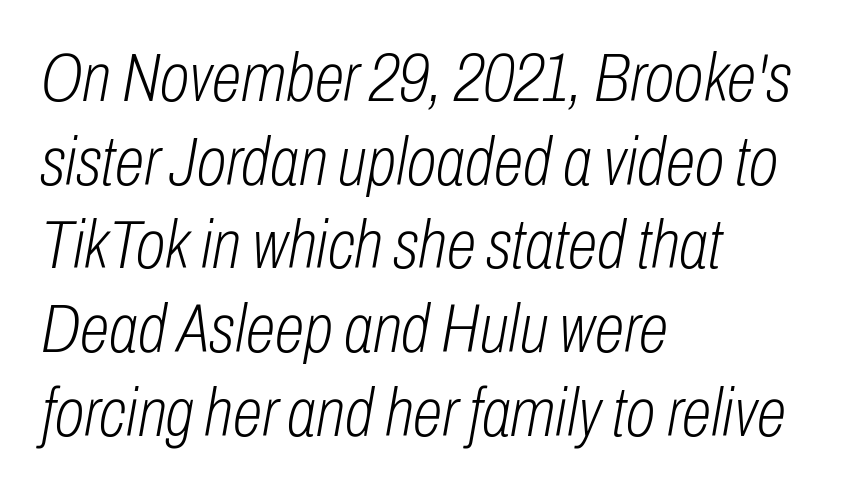
Q: Is the text bold? A: No.
Q: Is the text italic (slanted)? A: Yes, it leans right by about 10 degrees.
Q: Is the text underlined? A: No.
Q: How is the paragraph aligned? A: Left-aligned.
Q: Is the spacing between letters normal or unusually wide? A: Normal.
Q: Width (condensed, normal, or wide)? A: Condensed.
Q: Stroke contrast? A: Low.
Q: x-height? A: Medium.
Q: Monospaced? A: No.
